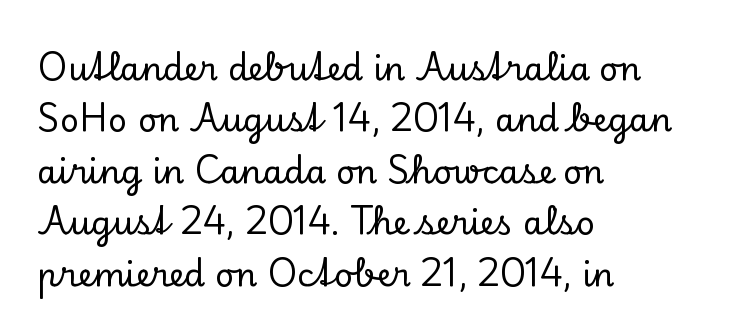
Rule under the text: the space is simply empty. Here the glyphs are tracked normally, forming tight word shapes. Designer's note — italics off, roman on. The lines are quadded left. Note the varied advance widths — an 'i' is clearly narrower than an 'm'.
